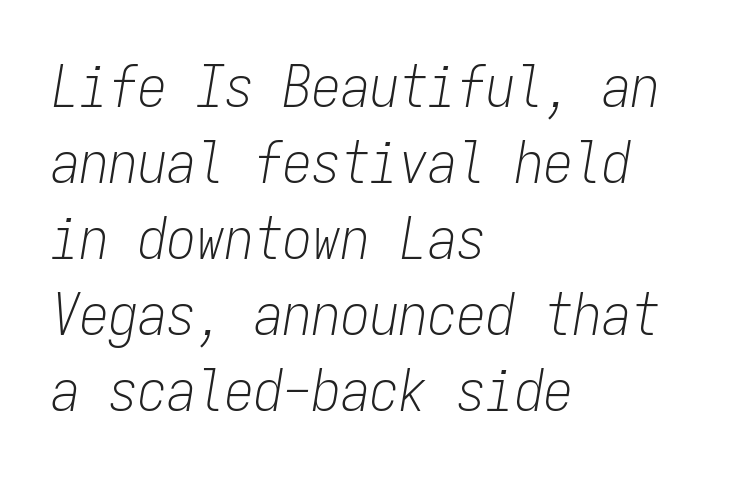
Honestly, there is no underline to notice here at all. Compared with typical body copy, the letter spacing here is the same. The rendering uses typewriter-style spacing with identical character cells. The text block is weighted toward the left margin, trailing off unevenly rightward. This sample uses an oblique cut, with every glyph tilted off the vertical. This sample keeps an unexceptional amount of space between lines.
